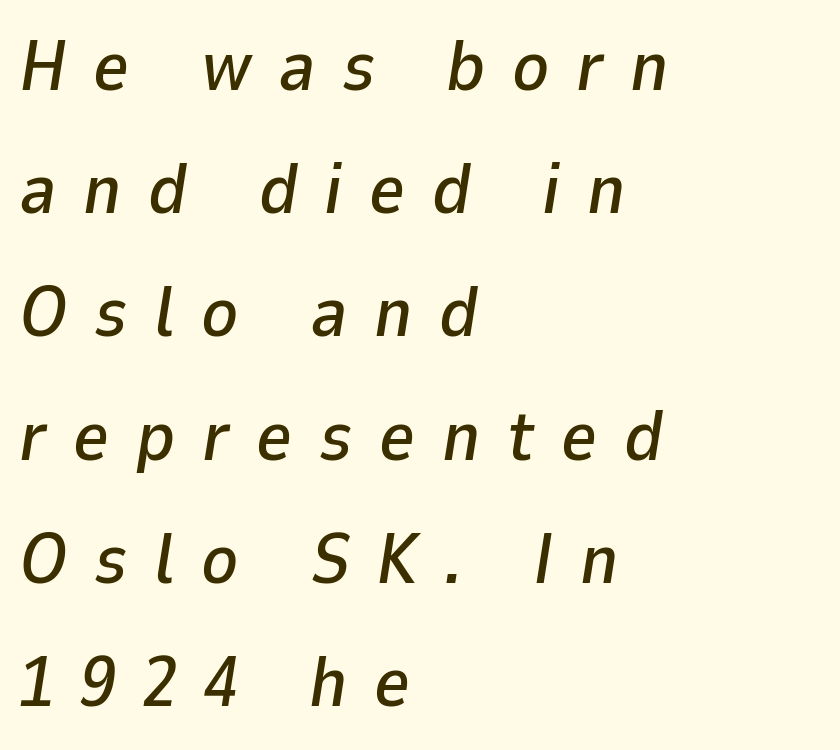
{"italic": "yes", "lean": "right", "slant_degrees": 9, "width": "normal", "stroke_contrast": "low", "x_height": "medium", "monospaced": "no", "underline": "no", "align": "left", "line_spacing_ratio": 1.76, "letter_spacing": "wide", "letter_spacing_em": 0.38, "glyph_px": 70}
